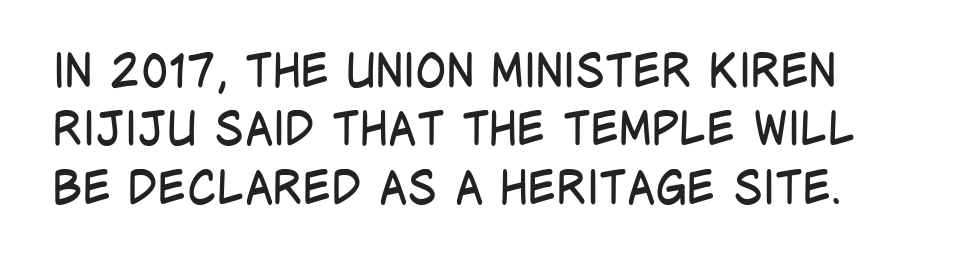
{"serif": "no", "italic": "no", "bold": "no", "weight": "regular", "width": "condensed", "stroke_contrast": "low", "x_height": "large", "monospaced": "no", "underline": "no", "line_spacing": "normal", "line_spacing_ratio": 1.27, "letter_spacing": "normal", "letter_spacing_em": 0.0, "glyph_px": 46}
